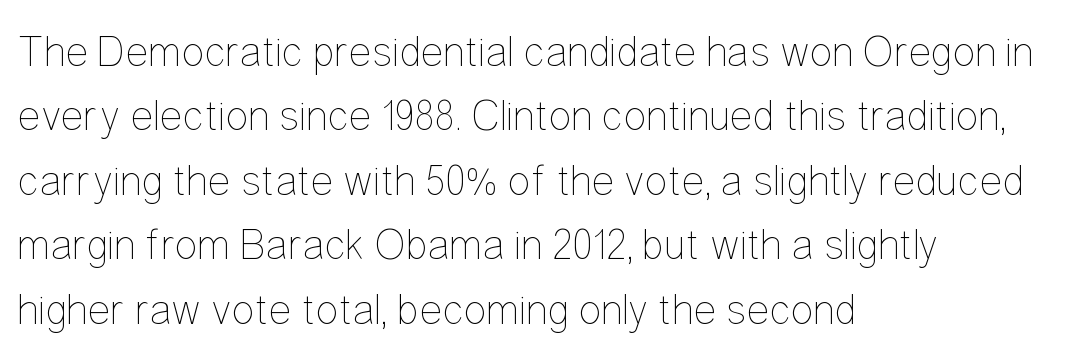
Q: Is the text bold? A: No.
Q: Is the text italic (slanted)? A: No, it is upright.
Q: Is the text underlined? A: No.
Q: How is the paragraph aligned? A: Left-aligned.
Q: Is the spacing between letters normal or unusually wide? A: Normal.
Q: Is the spacing between lines tight, normal or loose? A: Normal.
Q: Width (condensed, normal, or wide)? A: Condensed.
Q: Stroke contrast? A: Low.
Q: x-height? A: Medium.
Q: Monospaced? A: No.
